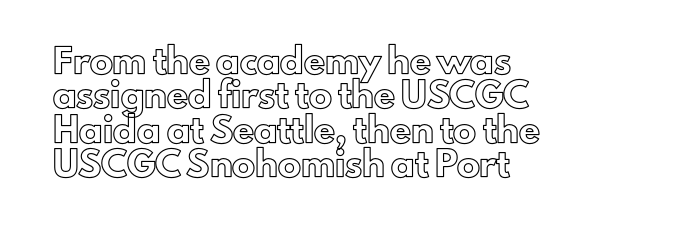
{"italic": "no", "underline": "no", "align": "left", "line_spacing": "normal", "line_spacing_ratio": 1.5, "letter_spacing": "normal", "letter_spacing_em": 0.0, "glyph_px": 23}
